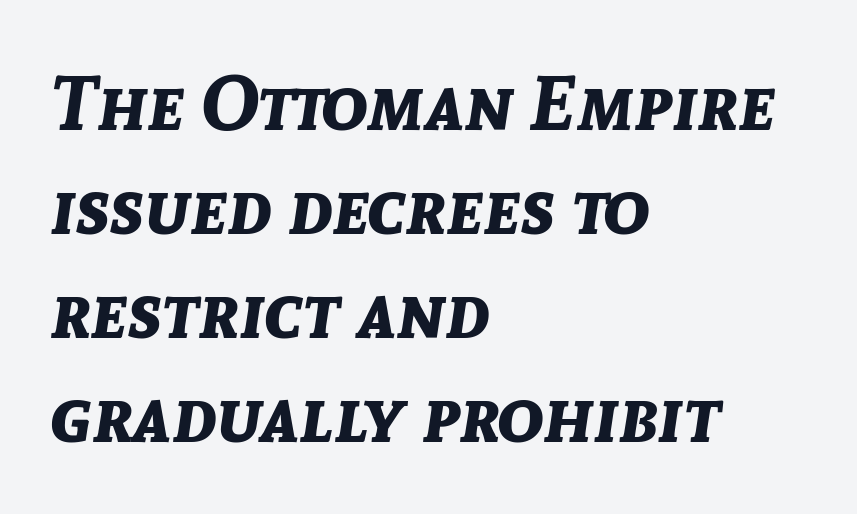
Q: Is the text bold? A: Yes.
Q: Is the text italic (slanted)? A: Yes, it leans right by about 8 degrees.
Q: Is the text underlined? A: No.
Q: How is the paragraph aligned? A: Left-aligned.
Q: Is the spacing between letters normal or unusually wide? A: Normal.
Q: Is the spacing between lines tight, normal or loose? A: Normal.
Q: Width (condensed, normal, or wide)? A: Normal.
Q: Stroke contrast? A: Low.
Q: x-height? A: Medium.
Q: Monospaced? A: No.
